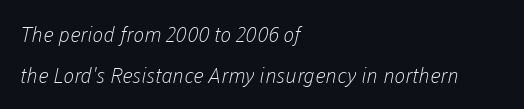
Line beginnings align vertically; line endings do not. Quick note: interline space is abundant. No letter is thick-stroked: the sample isn't bold. Between one letter and the next there's only the usual sliver of space.
